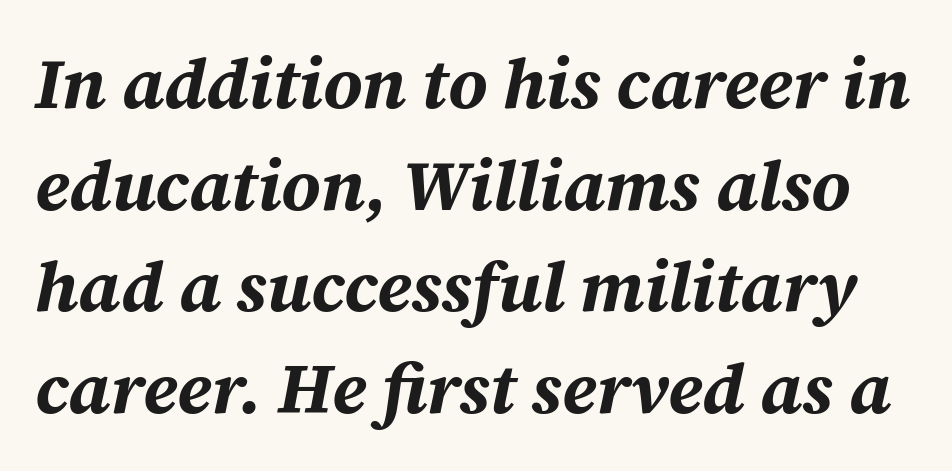
{"italic": "yes", "lean": "right", "slant_degrees": 12, "bold": "yes", "weight": "bold", "width": "normal", "stroke_contrast": "medium", "x_height": "medium", "monospaced": "no", "underline": "no", "line_spacing": "normal", "line_spacing_ratio": 1.43, "letter_spacing": "normal", "letter_spacing_em": 0.0, "glyph_px": 71}
